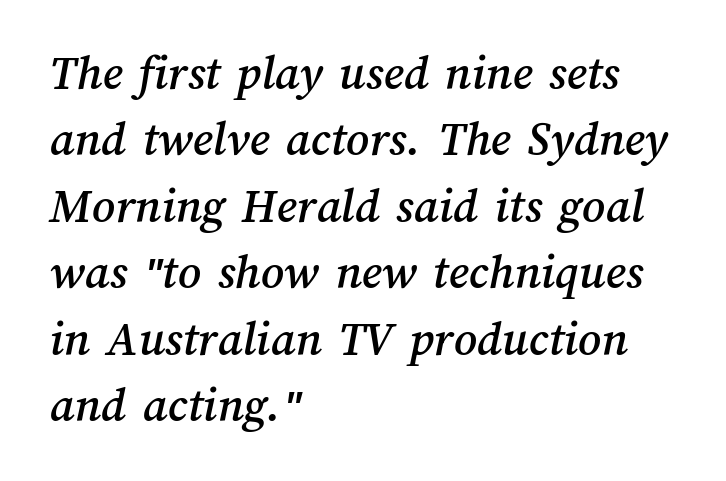
The image shows 50 px text type; set left-aligned, normal line spacing (1.33x), normal letter spacing, not underlined; medium stroke contrast and a medium x-height.
